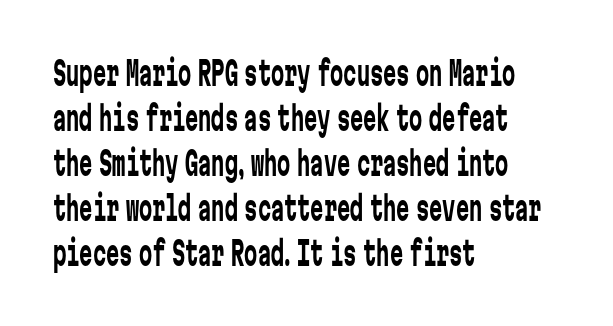
The image shows 33 px regular-weight, condensed sans-serif type, upright, monospaced; set left-aligned, normal line spacing (1.36x), normal letter spacing, not underlined; low stroke contrast and a medium x-height.
